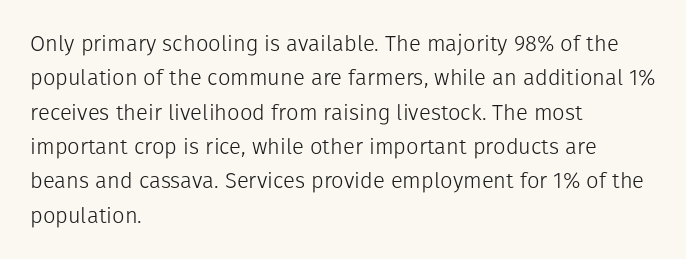
Q: Is the text bold? A: No.
Q: Is the text italic (slanted)? A: No, it is upright.
Q: Is the text underlined? A: No.
Q: How is the paragraph aligned? A: Left-aligned.
Q: Is the spacing between letters normal or unusually wide? A: Normal.
Q: Is the spacing between lines tight, normal or loose? A: Normal.
